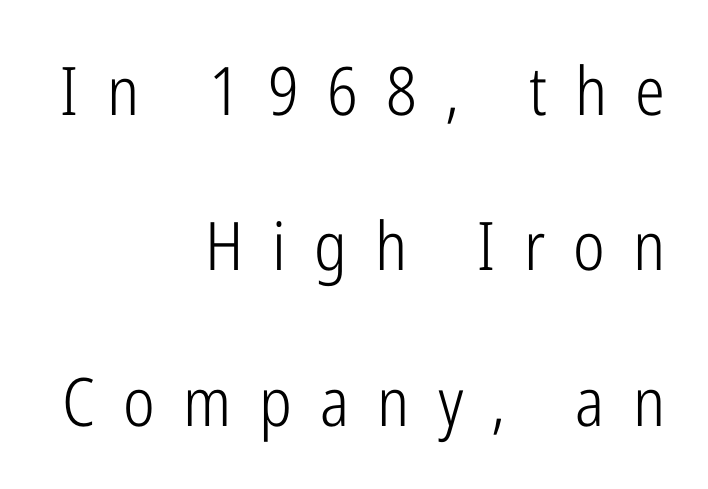
The image shows 67 px light, condensed sans-serif type, upright; set right-aligned, loose line spacing (2.32x), unusually wide letter spacing (+0.42 em), not underlined; low stroke contrast and a medium x-height.
